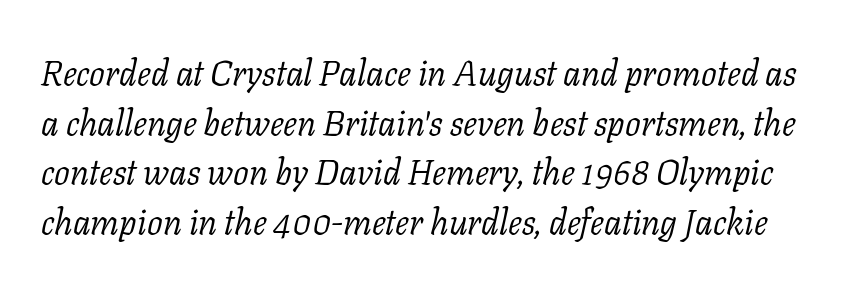
{"serif": "yes", "italic": "yes", "lean": "right", "slant_degrees": 11, "bold": "no", "weight": "light", "width": "normal", "stroke_contrast": "low", "x_height": "medium", "monospaced": "no", "underline": "no", "line_spacing": "normal", "line_spacing_ratio": 1.42, "letter_spacing": "normal", "letter_spacing_em": 0.0, "glyph_px": 35}
